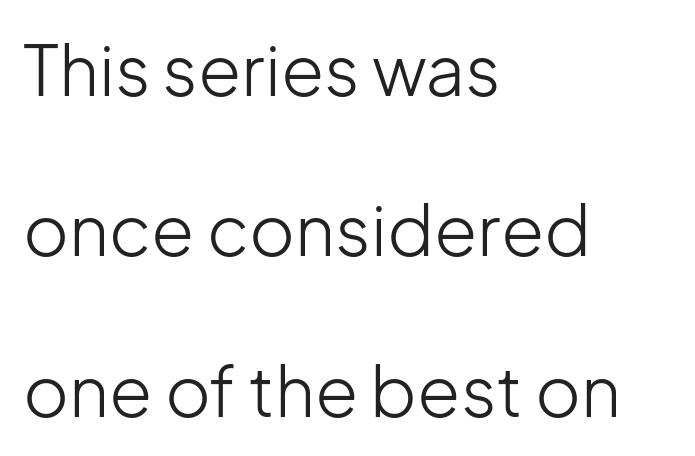
In terms of letterspacing, this is plain default setting. If you drew a ruler down the left edge, every line would touch it. The gap between lines stays unmarked. The typeface chosen for these lines omits serifs.
